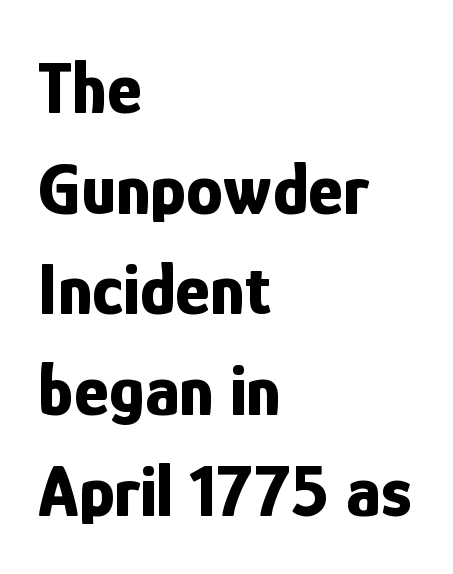
Baseline-to-baseline distance is the conventional proportion of letter height. Compared with typical body copy, the letter spacing here is the same. Stroke thickness is high; the sample reads as a true bold. Italic? Not at all — the glyphs are vertical.
